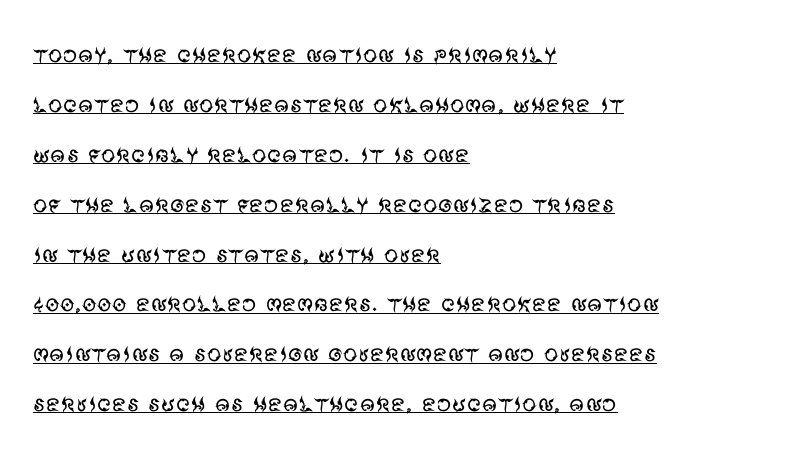
Spacing verdict: proportional, widths tailored to each character. Standard letterfit; no display-style spreading of the glyphs. The font sits on the lighter half of the weight spectrum, regular included. Characters remain perfectly vertical along every line. This is underlined copy, the kind a proofreader might mark for attention. Classification — sans serif.
